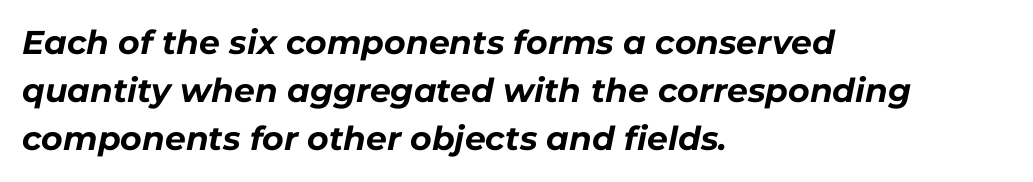
The gap between lines stays unmarked. This sample has the flowing, uneven cadence of proportional lettering. A classic flush-left, rag-right setting is used for this passage. Style check: oblique. Compared with an ordinary text face, these strokes are far heavier — a full bold. Baseline-to-baseline distance is the conventional proportion of letter height.
